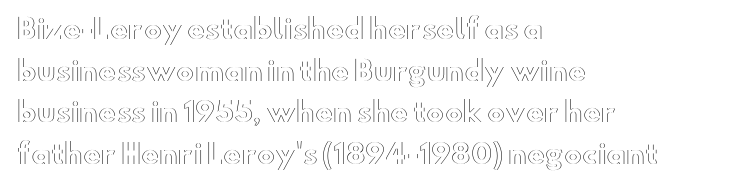
A typesetter would call this zero additional tracking. Line beginnings align vertically; line endings do not. The leading is moderate, giving the passage an even texture. No italicization has been applied; the sample stays upright. This rendering features lettering with no underline.
